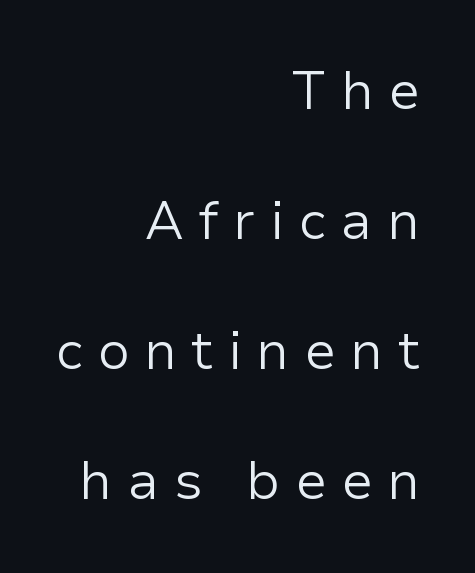
The image shows 53 px regular-weight sans-serif type, upright; set right-aligned, loose line spacing (2.45x), unusually wide letter spacing (+0.27 em), not underlined; low stroke contrast and a medium x-height.
